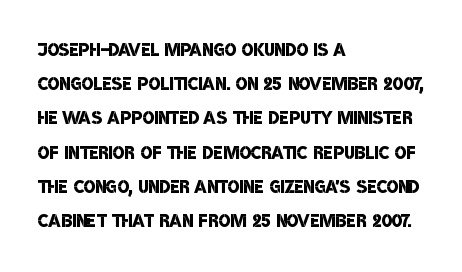
{"bold": "semi", "underline": "no", "align": "left", "line_spacing": "normal", "line_spacing_ratio": 1.37, "letter_spacing": "normal", "letter_spacing_em": 0.0, "glyph_px": 25}
